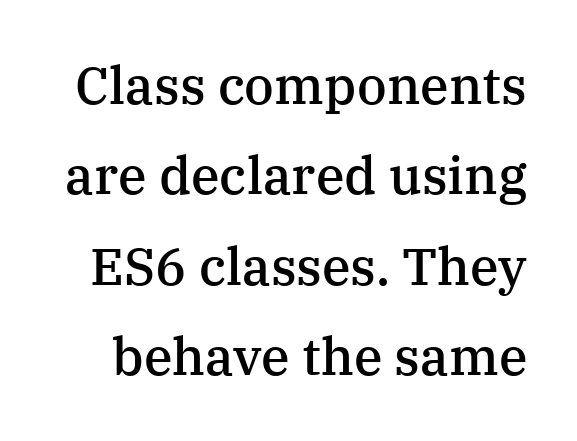
The image shows 52 px semibold serif type, upright; set line spacing 1.74x, normal letter spacing, not underlined; medium stroke contrast and a medium x-height.
